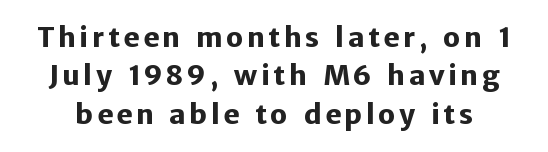
The image shows 27 px bold type, upright; set normal line spacing (1.42x), not underlined.
